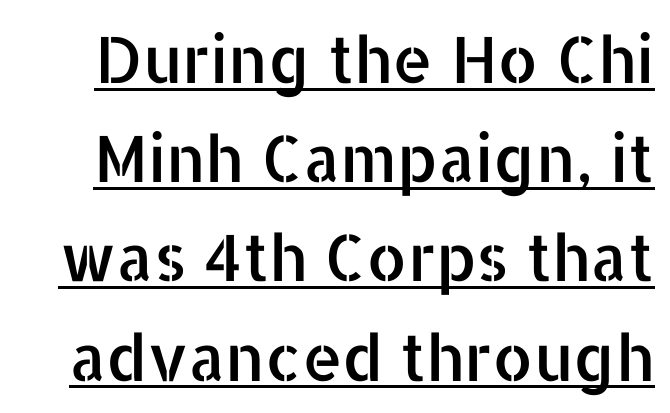
{"serif": "no", "italic": "no", "width": "normal", "stroke_contrast": "low", "x_height": "medium", "monospaced": "no", "underline": "yes", "line_spacing": "normal", "line_spacing_ratio": 1.55, "letter_spacing": "normal", "letter_spacing_em": 0.0, "glyph_px": 64}
